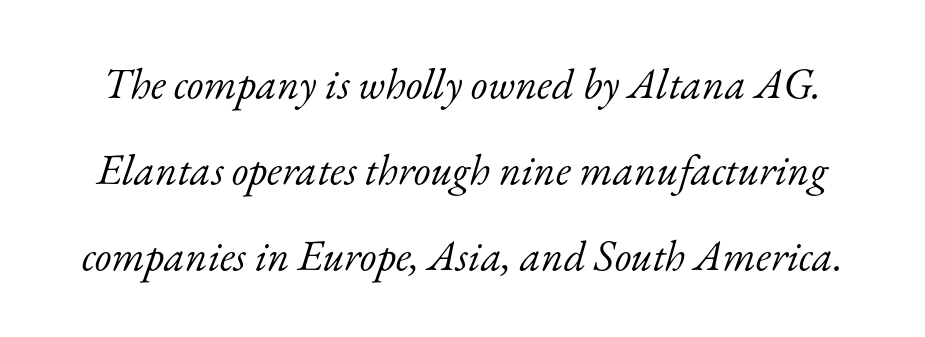
The image shows 43 px light serif type, italic (leaning right); set loose line spacing (2.0x), normal letter spacing, not underlined; low stroke contrast and a small x-height.
